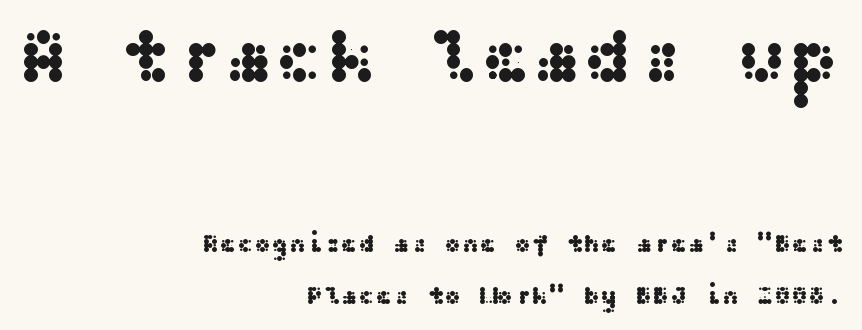
The image shows 77 px wide sans-serif type, upright; set right-aligned, loose line spacing (1.97x), normal letter spacing, not underlined; the first (top) block is 2.96x larger; medium stroke contrast and a medium x-height.
